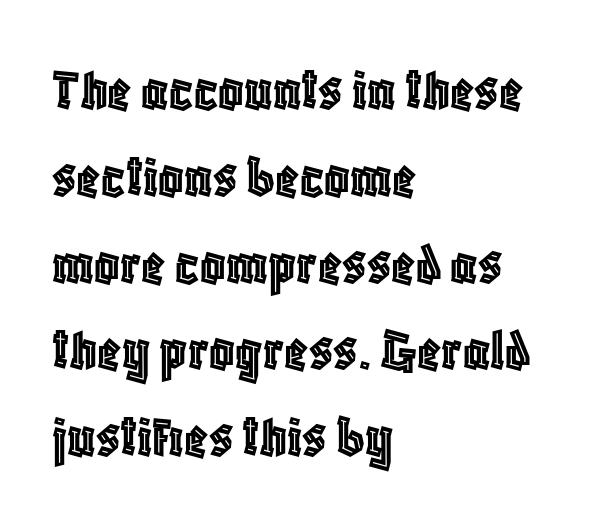
Q: Is the text italic (slanted)? A: No, it is upright.
Q: Is the text underlined? A: No.
Q: How is the paragraph aligned? A: Left-aligned.
Q: Is the spacing between letters normal or unusually wide? A: Normal.
Q: Is the spacing between lines tight, normal or loose? A: Normal.
Q: Width (condensed, normal, or wide)? A: Condensed.
Q: x-height? A: Large.
Q: Monospaced? A: No.
